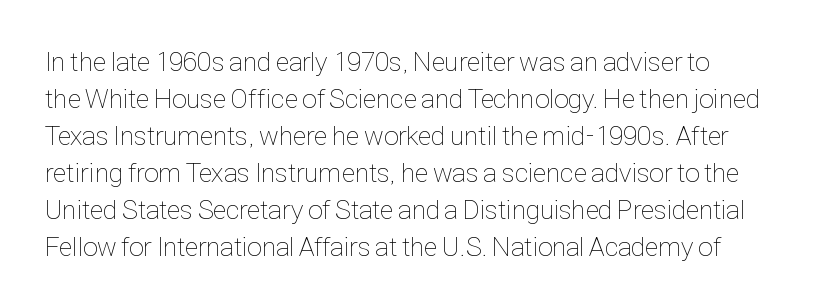
{"italic": "no", "bold": "no", "underline": "no", "align": "left", "line_spacing": "normal", "line_spacing_ratio": 1.37, "letter_spacing": "normal", "letter_spacing_em": 0.0, "glyph_px": 27}
